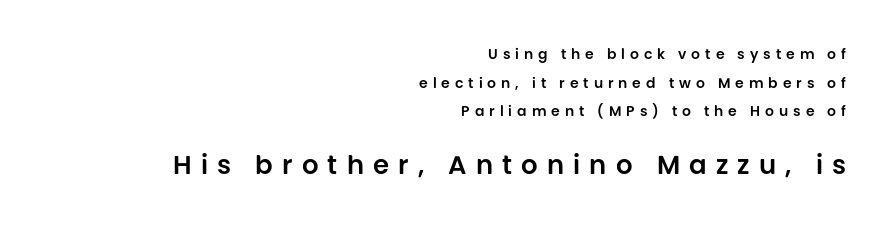
{"italic": "no", "underline": "no", "align": "right", "line_spacing": "loose", "line_spacing_ratio": 2.04, "letter_spacing": "wide", "letter_spacing_em": 0.35, "larger_block": "second", "size_ratio": 1.86, "glyph_px": 26}
